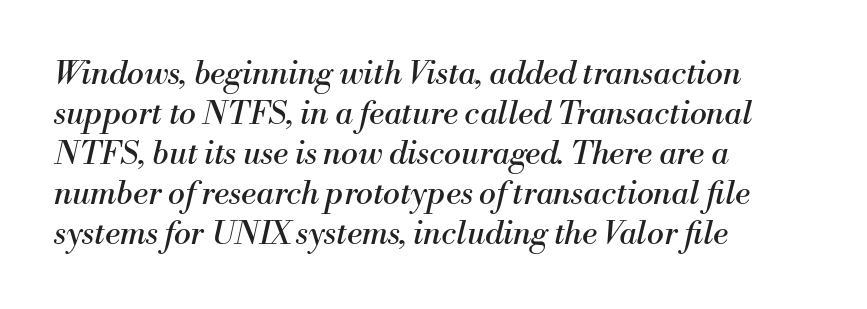
These lines are set flush left with a ragged right edge. Does the leading feel generous? No, just average. The face used here is rendered with its standard letterfit. Regarding serifs, this sample has them. Observe the lean: these are italic letterforms. Proportional: the letters do not fall into vertical columns.
